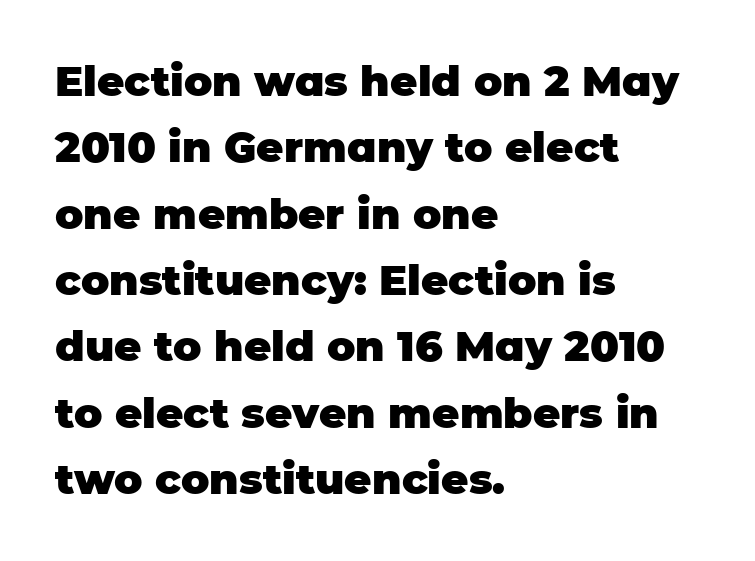
Alignment: flush left. In terms of posture, this sample is upright. You can tell from the bare stems that sans-serif type was used. The area under the type is left untouched. Spacing verdict: proportional, widths tailored to each character. These lines sit exactly where default settings would place them.
